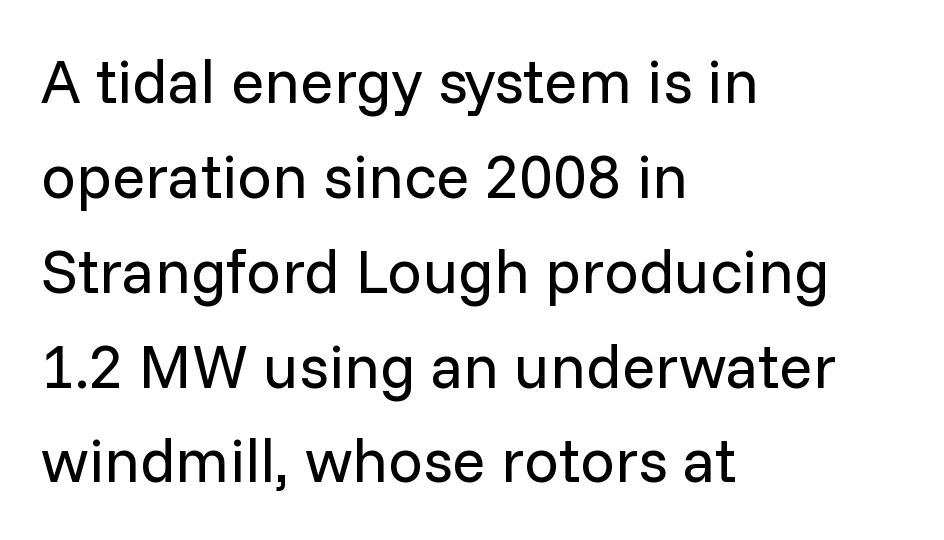
The image shows 62 px regular-weight sans-serif type, upright; set left-aligned, normal line spacing (1.53x), normal letter spacing, not underlined; low stroke contrast and a medium x-height.
